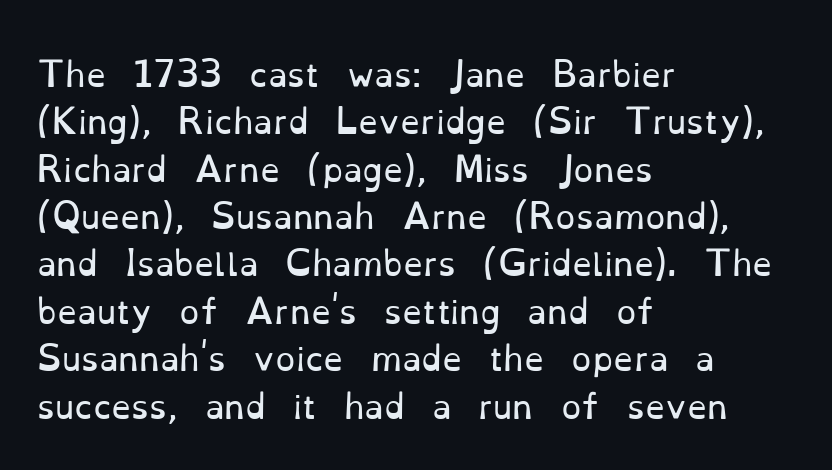
The image shows 32 px regular-weight serif type, upright; set left-aligned, normal line spacing (1.48x), normal letter spacing, not underlined; low stroke contrast and a small x-height.
